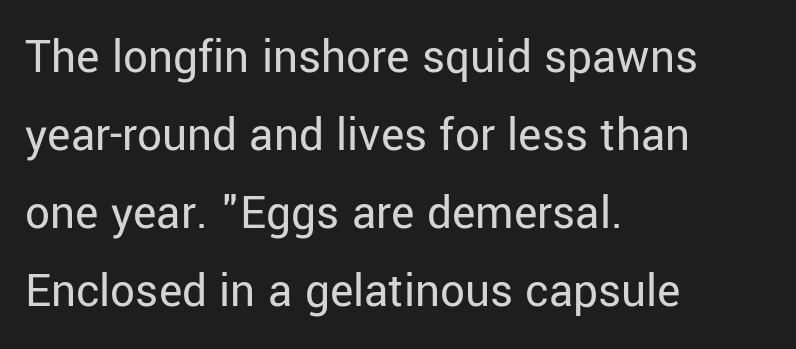
Q: Is the text bold? A: No.
Q: Is the text italic (slanted)? A: No, it is upright.
Q: Is the typeface a serif or a sans-serif typeface? A: Sans-serif.
Q: Is the text underlined? A: No.
Q: How is the paragraph aligned? A: Left-aligned.
Q: Is the spacing between letters normal or unusually wide? A: Normal.
Q: Is the spacing between lines tight, normal or loose? A: Normal.
Q: Width (condensed, normal, or wide)? A: Normal.
Q: Stroke contrast? A: Low.
Q: x-height? A: Medium.
Q: Monospaced? A: No.
